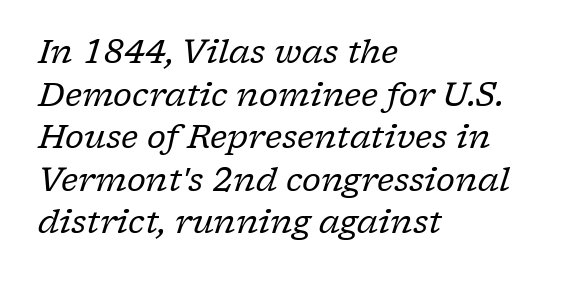
{"serif": "yes", "italic": "yes", "lean": "right", "slant_degrees": 17, "bold": "no", "weight": "regular", "width": "normal", "stroke_contrast": "low", "x_height": "medium", "monospaced": "no", "underline": "no", "align": "left", "line_spacing": "normal", "line_spacing_ratio": 1.29, "letter_spacing": "normal", "letter_spacing_em": 0.0, "glyph_px": 33}
